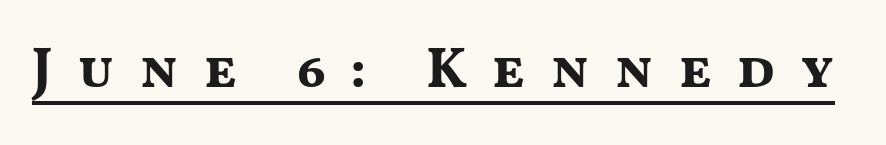
Q: Is the text bold? A: Yes.
Q: Is the text italic (slanted)? A: No, it is upright.
Q: Is the typeface a serif or a sans-serif typeface? A: Sans-serif.
Q: Is the text underlined? A: Yes.
Q: Is the spacing between letters normal or unusually wide? A: Unusually wide.
Q: Width (condensed, normal, or wide)? A: Wide.
Q: Stroke contrast? A: Medium.
Q: x-height? A: Medium.
Q: Monospaced? A: No.
